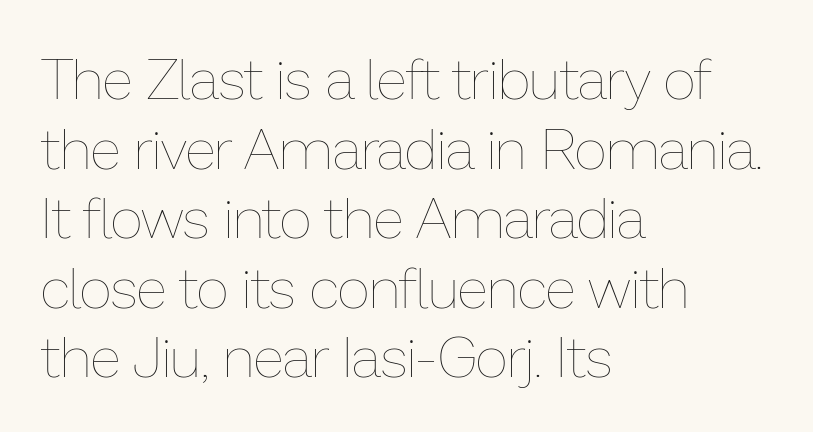
{"italic": "no", "bold": "no", "weight": "thin", "width": "normal", "stroke_contrast": "low", "x_height": "medium", "monospaced": "no", "underline": "no", "align": "left", "line_spacing_ratio": 1.22, "letter_spacing": "normal", "letter_spacing_em": 0.0, "glyph_px": 57}
